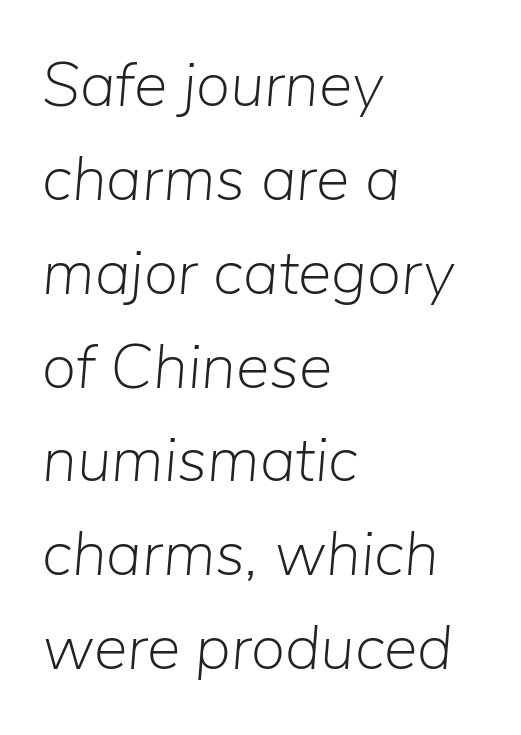
The image shows 63 px light type, italic (leaning right); set left-aligned, normal line spacing (1.49x), normal letter spacing, not underlined; low stroke contrast and a medium x-height.
